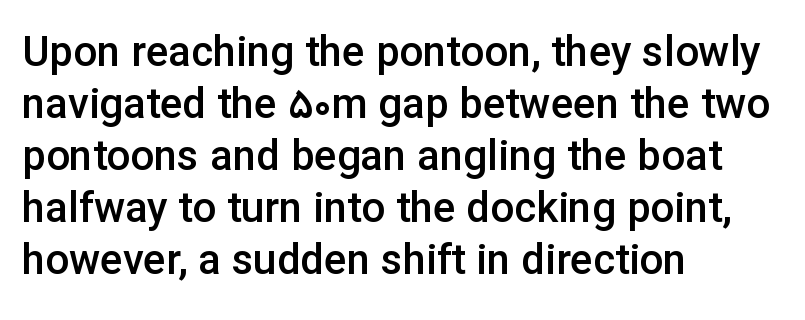
Stroke thickness is moderately raised; the sample reads as semibold. Note: no serifs on the glyphs. Left-aligned paragraph, ragged on the right. Nobody touched the tracking dial on this one. Letters rest on an invisible, unmarked baseline. A typesetter would mark this as roman, not italic.
